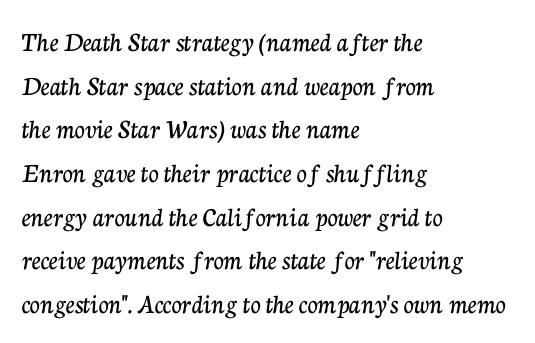
Q: Is the text italic (slanted)? A: Yes.
Q: Is the typeface a serif or a sans-serif typeface? A: Serif.
Q: Is the text underlined? A: No.
Q: How is the paragraph aligned? A: Left-aligned.
Q: Is the spacing between letters normal or unusually wide? A: Normal.
Q: Is the spacing between lines tight, normal or loose? A: Normal.
Q: Width (condensed, normal, or wide)? A: Normal.
Q: Stroke contrast? A: Low.
Q: x-height? A: Medium.
Q: Monospaced? A: No.
